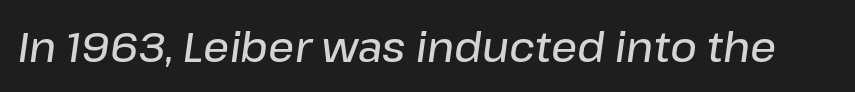
The image shows 41 px semibold type, italic (leaning right); set normal letter spacing, not underlined; low stroke contrast and a medium x-height.
